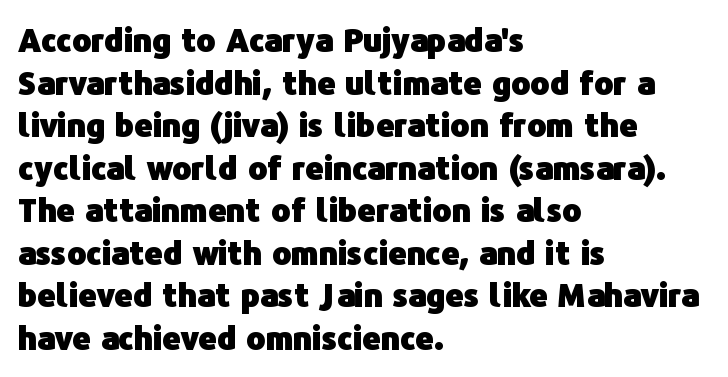
Summary of weight: heavy, a full bold. When letters stand straight like this, we call the style roman or upright. Rule under the text: the space is simply empty. You could not count columns in this text — the font is proportionally spaced. The letters sit at their default tracking, neither squeezed nor spread. The glyphs in this specimen are sans serif.
